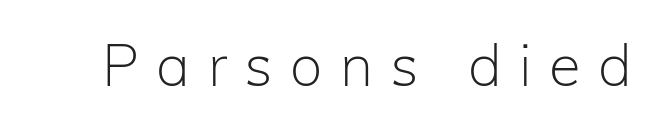
Q: Is the text bold? A: No.
Q: Is the text italic (slanted)? A: No, it is upright.
Q: Is the typeface a serif or a sans-serif typeface? A: Sans-serif.
Q: Is the text underlined? A: No.
Q: Is the spacing between letters normal or unusually wide? A: Unusually wide.
Q: Width (condensed, normal, or wide)? A: Normal.
Q: Stroke contrast? A: Low.
Q: x-height? A: Medium.
Q: Monospaced? A: No.
